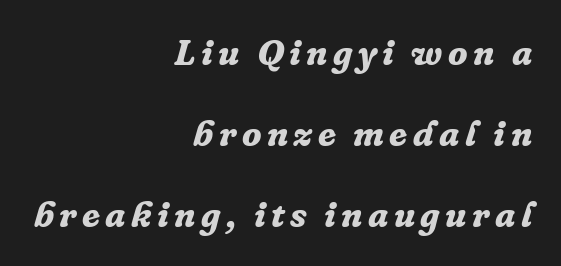
I'd call this a serif setting — the letters wear small feet. Rows of type keep a wide berth in the vertical direction. Glance below the letters and you will spot only blank space. This is heavy type, rendered in bold. There's an unmistakable incline to the writing here. Do the characters align in a grid? No, the font is proportional.
